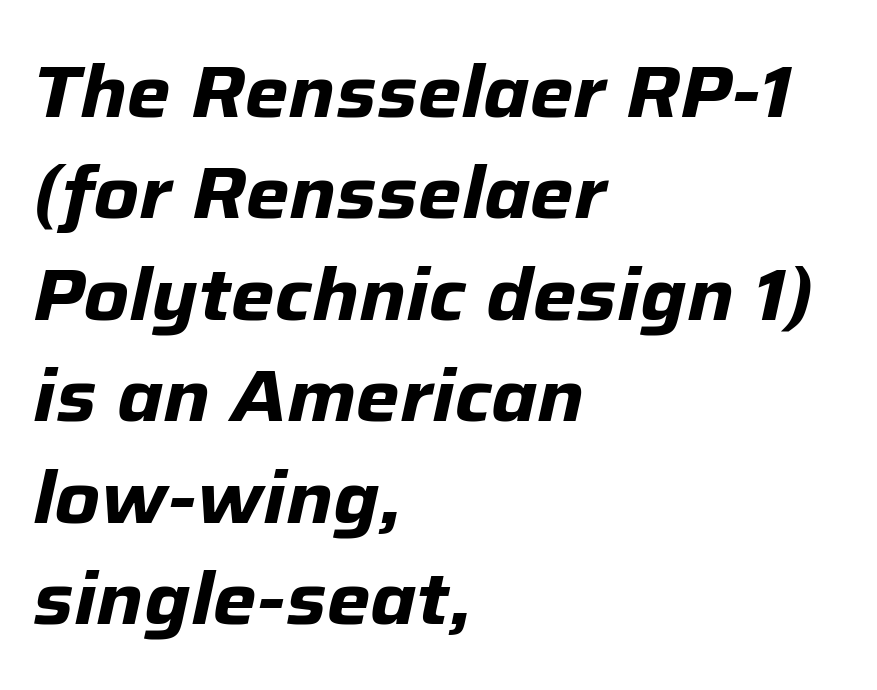
The glyphs have the mass of a bold cut. Horizontally, the lines are justified to the leading edge only. The horizontal fit of the characters is conventional and even. Underline: absent. Observe the lean: these are italic letterforms.
